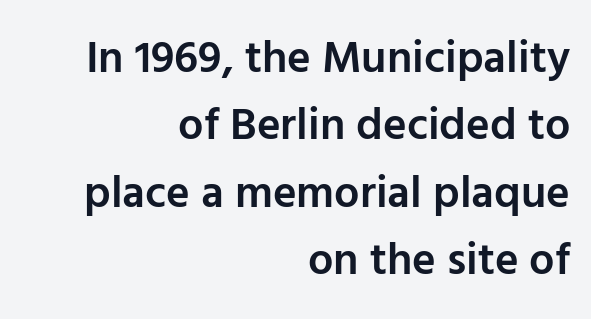
{"serif": "no", "italic": "no", "bold": "semi", "weight": "semibold", "width": "normal", "stroke_contrast": "low", "x_height": "medium", "monospaced": "no", "underline": "no", "align": "right", "line_spacing": "normal", "line_spacing_ratio": 1.5, "letter_spacing": "normal", "letter_spacing_em": 0.0, "glyph_px": 45}
